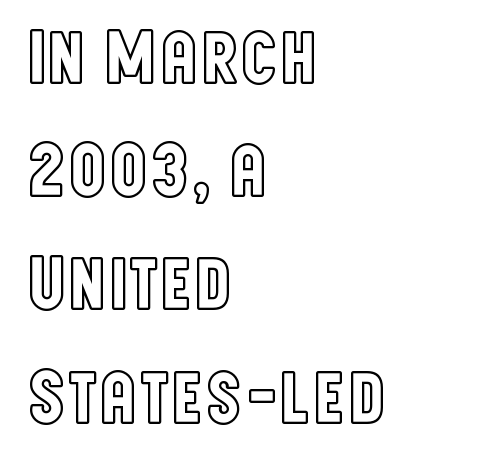
{"italic": "no", "width": "condensed", "x_height": "large", "monospaced": "no", "underline": "no", "align": "left", "line_spacing": "normal", "line_spacing_ratio": 1.49, "letter_spacing": "normal", "letter_spacing_em": 0.0, "glyph_px": 76}
